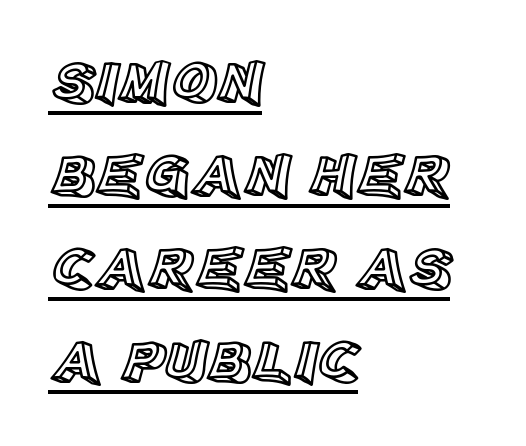
The image shows 62 px text type; set left-aligned, normal line spacing (1.5x), normal letter spacing, underlined; a large x-height.
